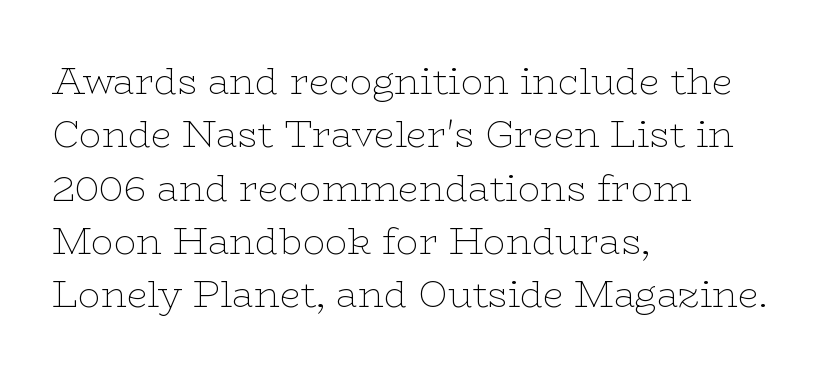
The image shows 37 px thin, wide serif type, upright; set left-aligned, normal line spacing (1.44x), normal letter spacing, not underlined; low stroke contrast and a medium x-height.
